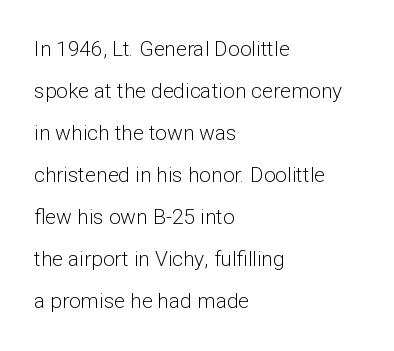
{"italic": "no", "bold": "no", "underline": "no", "align": "left", "line_spacing": "loose", "line_spacing_ratio": 2.0, "letter_spacing": "normal", "letter_spacing_em": 0.0, "glyph_px": 21}
